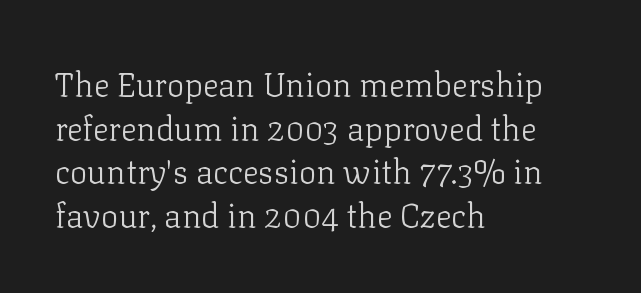
{"serif": "yes", "italic": "no", "bold": "no", "weight": "light", "width": "normal", "stroke_contrast": "low", "x_height": "medium", "monospaced": "no", "underline": "no", "align": "left", "line_spacing": "normal", "line_spacing_ratio": 1.32, "letter_spacing": "normal", "letter_spacing_em": 0.0, "glyph_px": 33}
